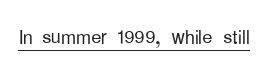
Short note: letters normally spaced. Is this a heavy cut? Hardly; it is regular or lighter. This sample uses an upright cut, with every glyph sitting square on the baseline. Is there an underline? Yes — a line sits under the letters.
